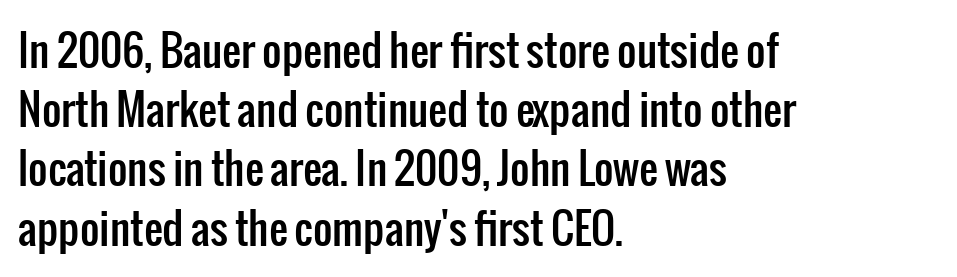
{"serif": "no", "italic": "no", "width": "condensed", "stroke_contrast": "low", "x_height": "medium", "monospaced": "no", "underline": "no", "align": "left", "line_spacing": "normal", "line_spacing_ratio": 1.41, "letter_spacing": "normal", "letter_spacing_em": 0.0, "glyph_px": 42}
